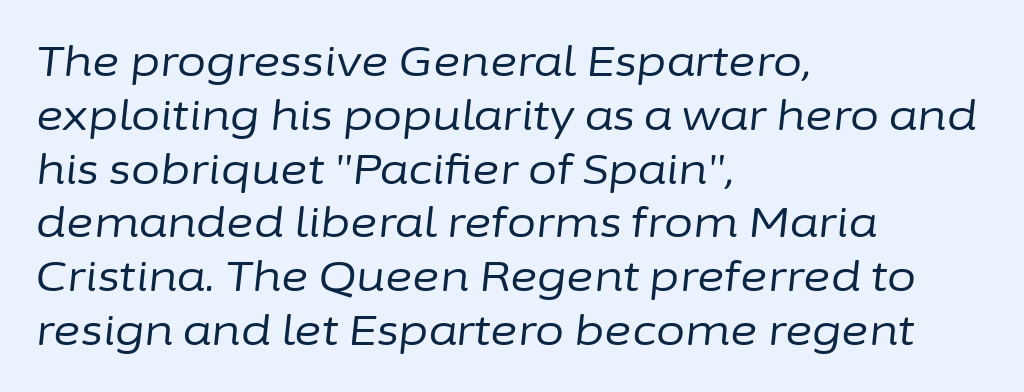
{"italic": "yes", "lean": "right", "slant_degrees": 6, "bold": "no", "weight": "regular", "width": "normal", "stroke_contrast": "low", "x_height": "medium", "monospaced": "no", "underline": "no", "align": "left", "line_spacing": "normal", "line_spacing_ratio": 1.28, "letter_spacing": "normal", "letter_spacing_em": 0.0, "glyph_px": 42}
